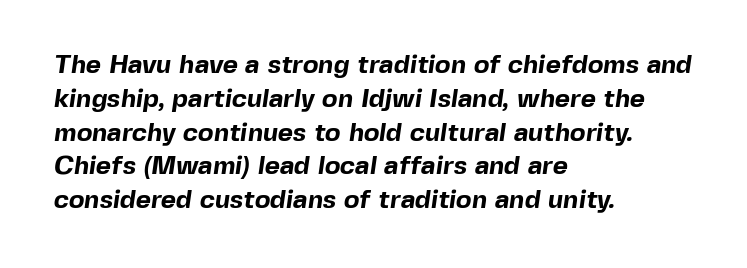
{"bold": "yes", "underline": "no", "align": "left", "line_spacing": "normal", "line_spacing_ratio": 1.3, "letter_spacing": "normal", "letter_spacing_em": 0.0, "glyph_px": 26}
